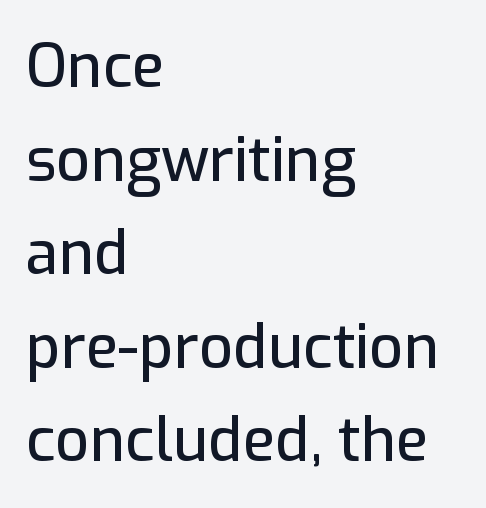
The image shows 60 px sans-serif type, upright; set left-aligned, normal line spacing (1.56x), normal letter spacing, not underlined; low stroke contrast and a medium x-height.
